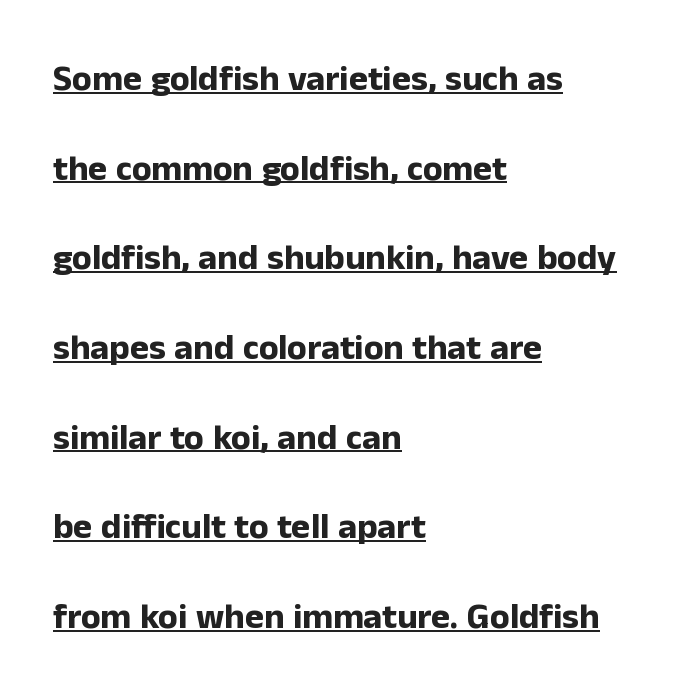
You could fit nearly another row in the gap between these rows. Strokes here are thick enough to call this a true bold. A typesetter would mark this as roman, not italic. Check the space under the baseline: a stroke is drawn there. Alignment: flush left.
